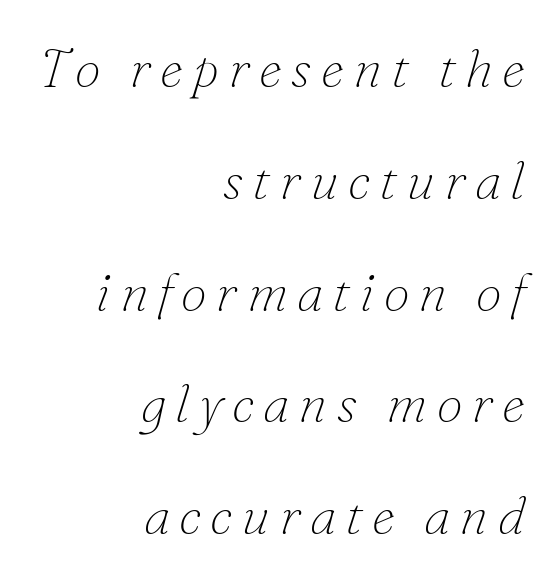
Q: Is the text bold? A: No.
Q: Is the text italic (slanted)? A: Yes, it leans right by about 16 degrees.
Q: Is the typeface a serif or a sans-serif typeface? A: Serif.
Q: Is the text underlined? A: No.
Q: How is the paragraph aligned? A: Right-aligned.
Q: Is the spacing between lines tight, normal or loose? A: Loose.
Q: Width (condensed, normal, or wide)? A: Normal.
Q: Stroke contrast? A: Low.
Q: x-height? A: Small.
Q: Monospaced? A: No.
